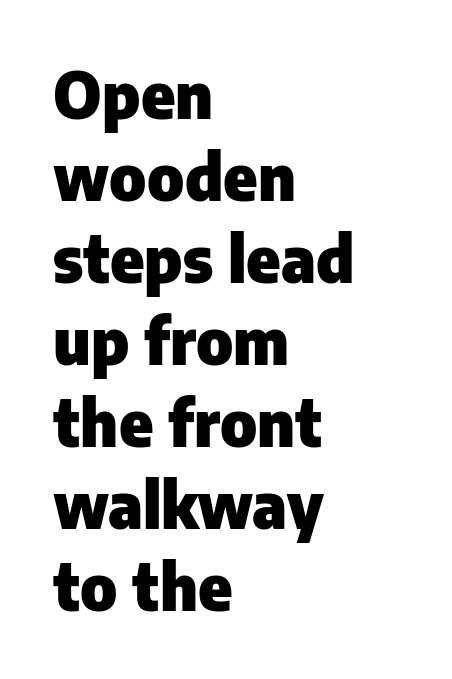
Q: Is the text bold? A: Yes.
Q: Is the text italic (slanted)? A: No, it is upright.
Q: Is the typeface a serif or a sans-serif typeface? A: Sans-serif.
Q: Is the text underlined? A: No.
Q: How is the paragraph aligned? A: Left-aligned.
Q: Is the spacing between letters normal or unusually wide? A: Normal.
Q: Is the spacing between lines tight, normal or loose? A: Normal.
Q: Width (condensed, normal, or wide)? A: Normal.
Q: Stroke contrast? A: Low.
Q: x-height? A: Medium.
Q: Monospaced? A: No.
